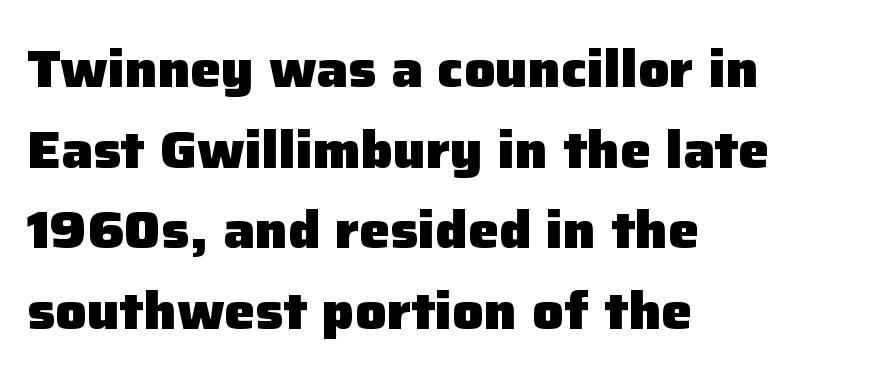
The image shows 52 px heavy sans-serif type, upright; set left-aligned, normal line spacing (1.55x), normal letter spacing, not underlined; low stroke contrast and a medium x-height.
